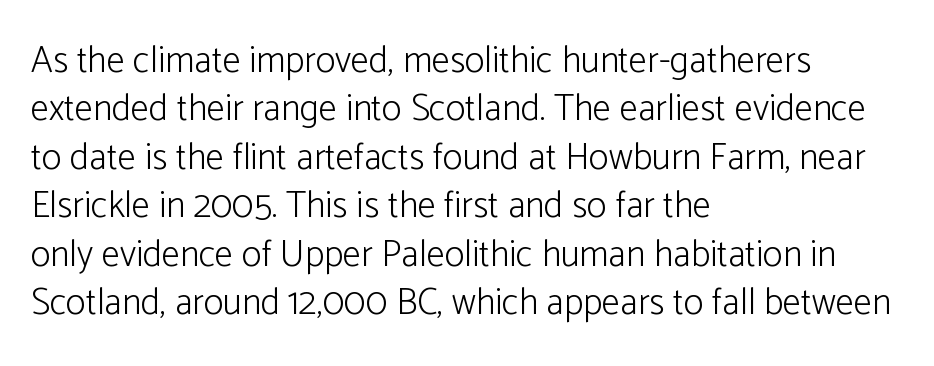
The image shows 37 px light sans-serif type, upright; set left-aligned, normal line spacing (1.31x), normal letter spacing, not underlined; low stroke contrast and a medium x-height.
